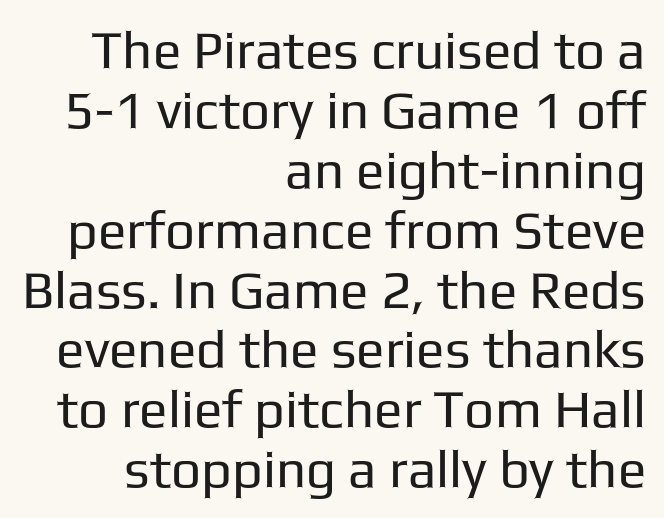
Q: Is the text bold? A: No.
Q: Is the text italic (slanted)? A: No, it is upright.
Q: Is the typeface a serif or a sans-serif typeface? A: Sans-serif.
Q: Is the text underlined? A: No.
Q: How is the paragraph aligned? A: Right-aligned.
Q: Is the spacing between letters normal or unusually wide? A: Normal.
Q: Is the spacing between lines tight, normal or loose? A: Tight.
Q: Width (condensed, normal, or wide)? A: Normal.
Q: Stroke contrast? A: Low.
Q: x-height? A: Medium.
Q: Monospaced? A: No.
